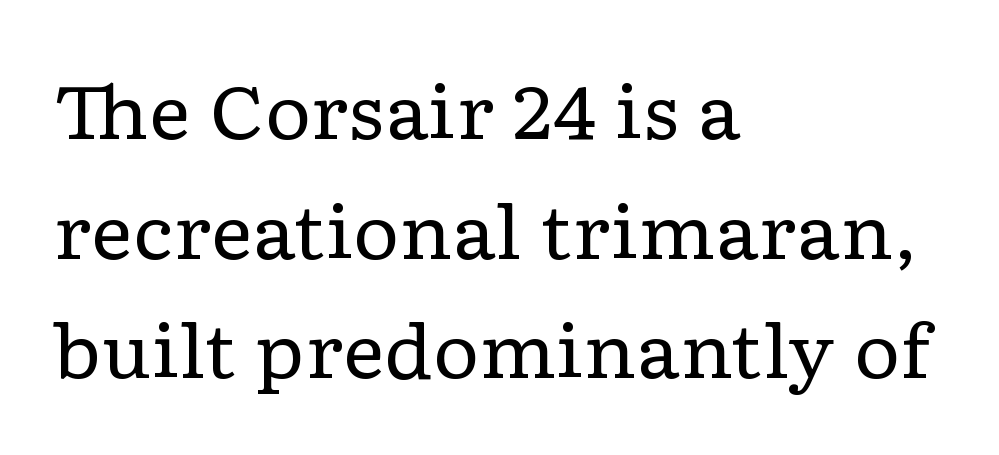
Q: Is the text bold? A: No.
Q: Is the text italic (slanted)? A: No, it is upright.
Q: Is the typeface a serif or a sans-serif typeface? A: Serif.
Q: Is the text underlined? A: No.
Q: How is the paragraph aligned? A: Left-aligned.
Q: Is the spacing between letters normal or unusually wide? A: Normal.
Q: Is the spacing between lines tight, normal or loose? A: Normal.
Q: Width (condensed, normal, or wide)? A: Wide.
Q: Stroke contrast? A: Low.
Q: x-height? A: Medium.
Q: Monospaced? A: No.
